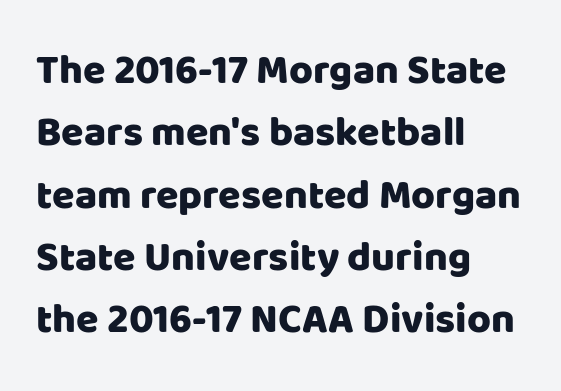
The image shows 41 px sans-serif type, upright; set left-aligned, normal line spacing (1.52x), normal letter spacing, not underlined; low stroke contrast and a large x-height.
